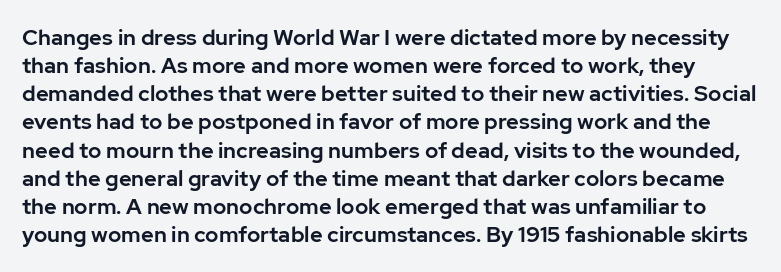
The image shows 22 px text type, upright; set normal line spacing (1.28x), normal letter spacing, not underlined.
